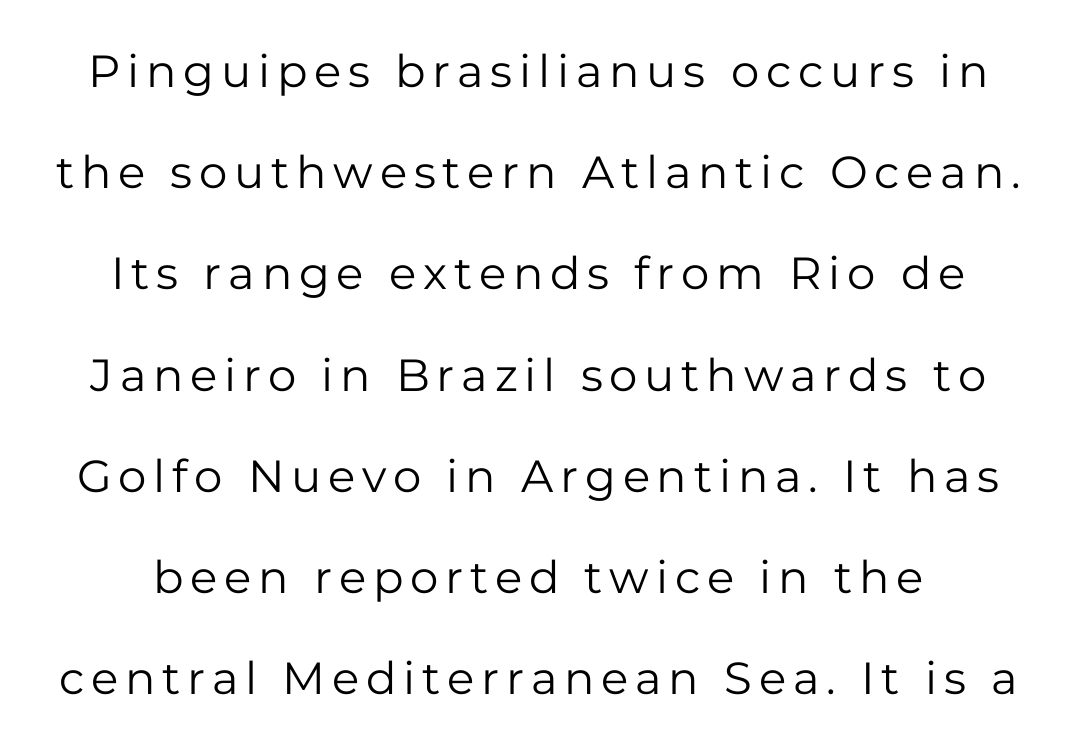
Q: Is the text bold? A: No.
Q: Is the text italic (slanted)? A: No, it is upright.
Q: Is the typeface a serif or a sans-serif typeface? A: Sans-serif.
Q: Is the text underlined? A: No.
Q: Is the spacing between lines tight, normal or loose? A: Loose.
Q: Width (condensed, normal, or wide)? A: Normal.
Q: Stroke contrast? A: Low.
Q: x-height? A: Medium.
Q: Monospaced? A: No.
